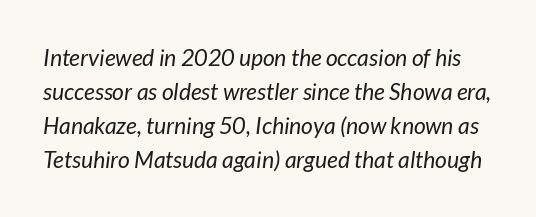
The image shows 23 px text type, italic (leaning right); set normal line spacing (1.48x), normal letter spacing, not underlined.
